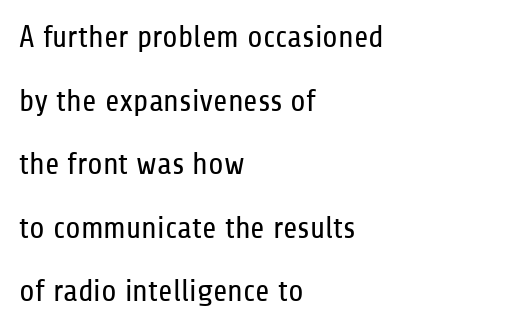
The horizontal fit of the characters is conventional and even. Each row of text sits above clean, open space. Proportional: the letters do not fall into vertical columns. The vertical gap from one line to the next is large. These lines stack with their left ends in a neat column.
